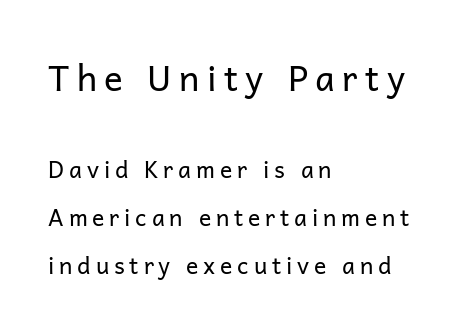
The image shows 35 px regular-weight sans-serif type, upright; set left-aligned, loose line spacing (2.09x), unusually wide letter spacing (+0.21 em), not underlined; the first (top) block is 1.52x larger; low stroke contrast and a medium x-height.
